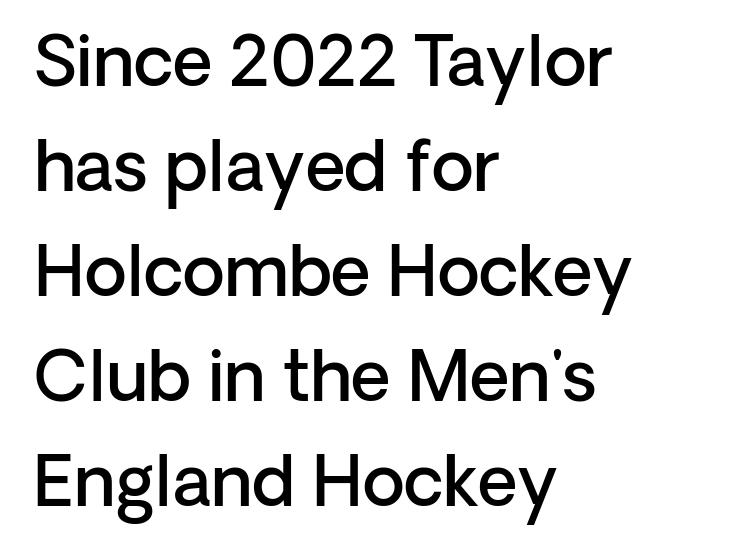
The image shows 69 px semibold sans-serif type, upright; set left-aligned, normal line spacing (1.52x), normal letter spacing, not underlined; low stroke contrast and a medium x-height.
